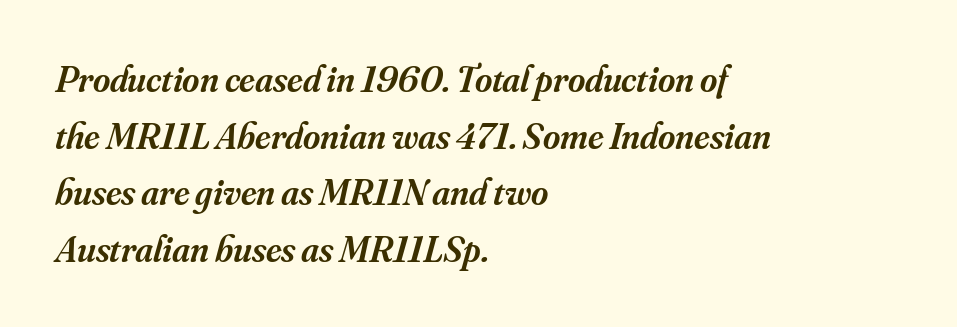
The image shows 37 px semibold serif type, italic (leaning right); set left-aligned, normal line spacing (1.53x), normal letter spacing, not underlined; medium stroke contrast and a small x-height.
